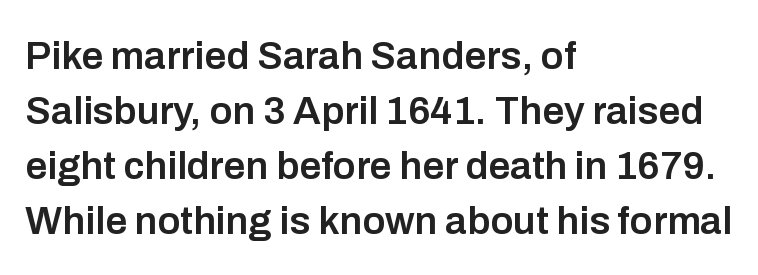
Q: Is the text bold? A: Semi-bold.
Q: Is the text italic (slanted)? A: No, it is upright.
Q: Is the typeface a serif or a sans-serif typeface? A: Sans-serif.
Q: Is the text underlined? A: No.
Q: How is the paragraph aligned? A: Left-aligned.
Q: Is the spacing between letters normal or unusually wide? A: Normal.
Q: Is the spacing between lines tight, normal or loose? A: Normal.
Q: Width (condensed, normal, or wide)? A: Normal.
Q: Stroke contrast? A: Low.
Q: x-height? A: Medium.
Q: Monospaced? A: No.
